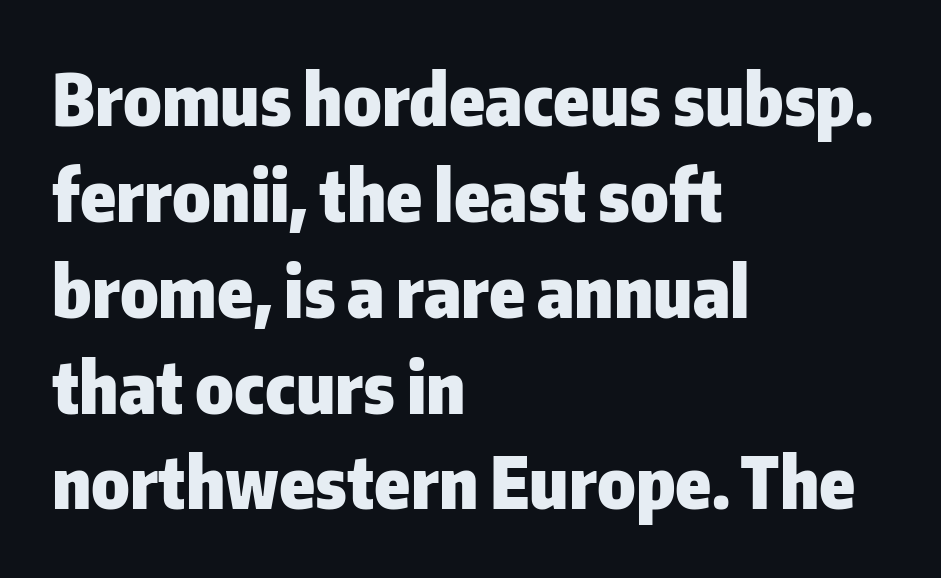
Spacing between characters is what you'd get straight out of the box. In CSS terms this would be text-align: left. Unlike italic type, these characters show no tilt at all. The passage shown is not underscored anywhere. This is sans-serif lettering, the kind often seen on screens and signage. Here the designer chose a conventional face with non-uniform glyph widths.
